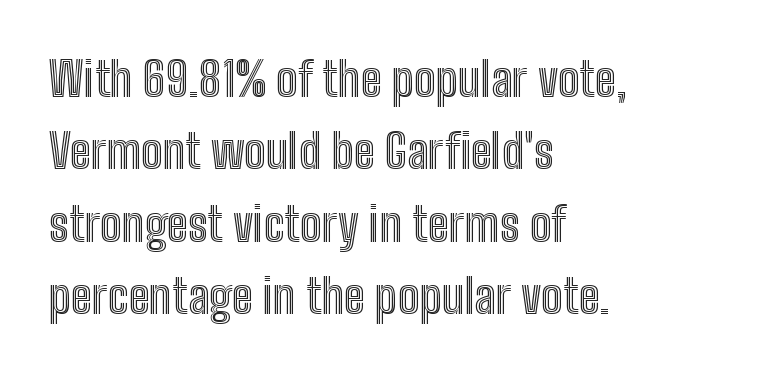
Q: Is the text italic (slanted)? A: No, it is upright.
Q: Is the text underlined? A: No.
Q: How is the paragraph aligned? A: Left-aligned.
Q: Is the spacing between letters normal or unusually wide? A: Normal.
Q: Is the spacing between lines tight, normal or loose? A: Normal.
Q: Width (condensed, normal, or wide)? A: Condensed.
Q: x-height? A: Medium.
Q: Monospaced? A: No.
